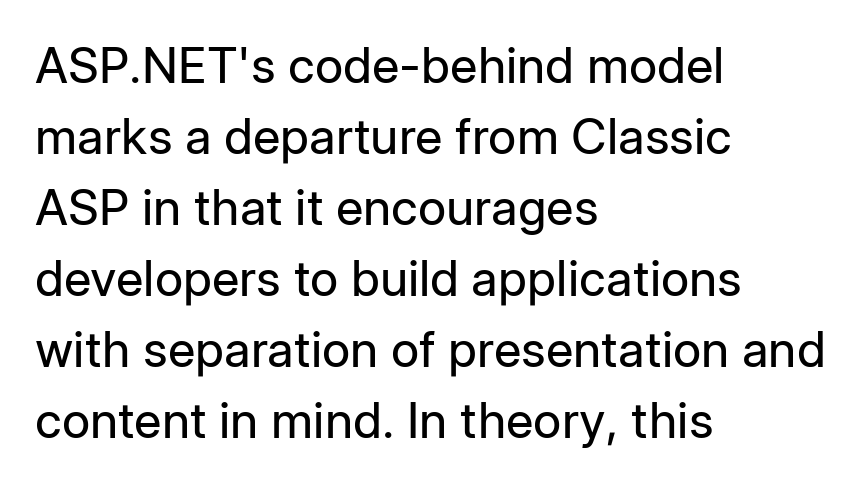
Students, observe: this is what conventionally led text looks like. Default kerning and tracking; the words read as compact shapes. A student would call this left alignment; a typographer would say flush left, rag right. Notice how the stems are strictly vertical — no italics here.
